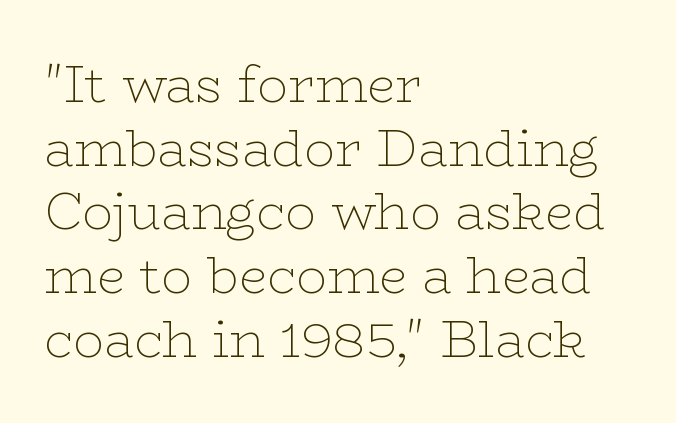
The image shows 51 px thin, wide serif type, upright; set left-aligned, normal line spacing (1.25x), normal letter spacing, not underlined; low stroke contrast and a medium x-height.
